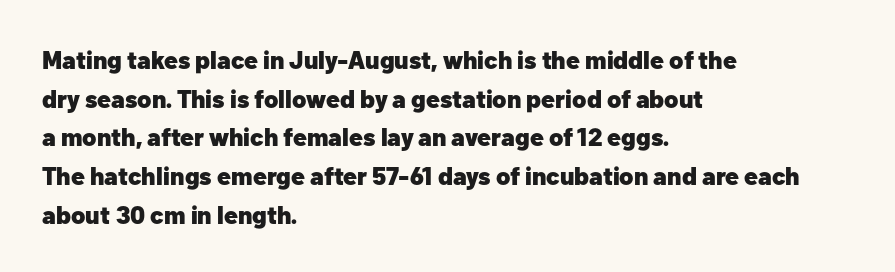
Lines of text with bare space underneath. Default kerning and tracking; the words read as compact shapes. Typeset ragged right — the left edge is the straight one. Regarding leading, the lines here are spaced in the standard way. Every stem runs plumb, perpendicular to the baseline.
